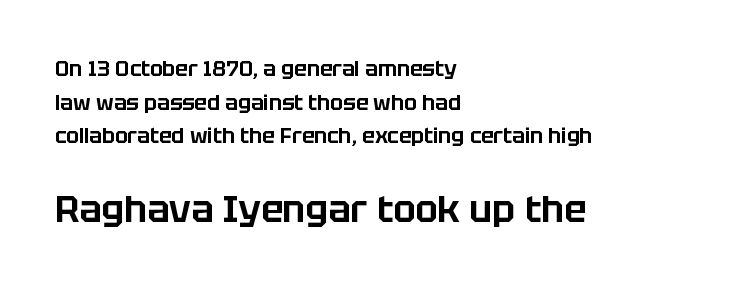
Q: Is the text italic (slanted)? A: No, it is upright.
Q: Is the typeface a serif or a sans-serif typeface? A: Sans-serif.
Q: Is the text underlined? A: No.
Q: How is the paragraph aligned? A: Left-aligned.
Q: Is the spacing between letters normal or unusually wide? A: Normal.
Q: Is the spacing between lines tight, normal or loose? A: Normal.
Q: Which block of text is set in a larger size, the first (top) or the second (bottom)? A: The second (bottom) one.
Q: Width (condensed, normal, or wide)? A: Normal.
Q: Stroke contrast? A: Low.
Q: x-height? A: Large.
Q: Monospaced? A: No.
